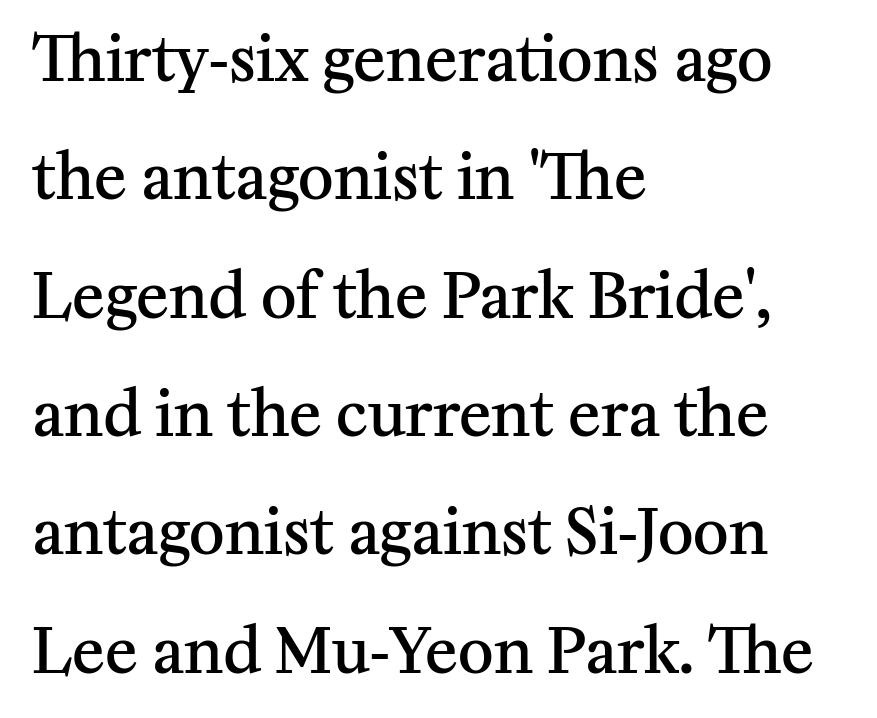
A bit beefed up — I'd call it semibold rather than bold. The leading is generous, giving the passage an open texture. The letters stand straight up with perfectly vertical stems. Looks like regular typesetting: each glyph gets only the width it needs. The foot of each line stays bare and open. The characters display serif detailing at their extremities.
